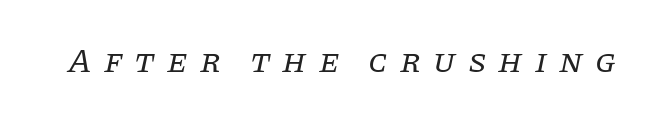
Caption: expanded tracking, letters set apart. Decoration check: the copy has no underline. Spacing verdict: proportional, widths tailored to each character. The letters carry serifs — small finishing strokes at the ends of their stems. This is oblique type, the kind used for emphasis or titles. Stems here are at most as thick as an everyday book face.
